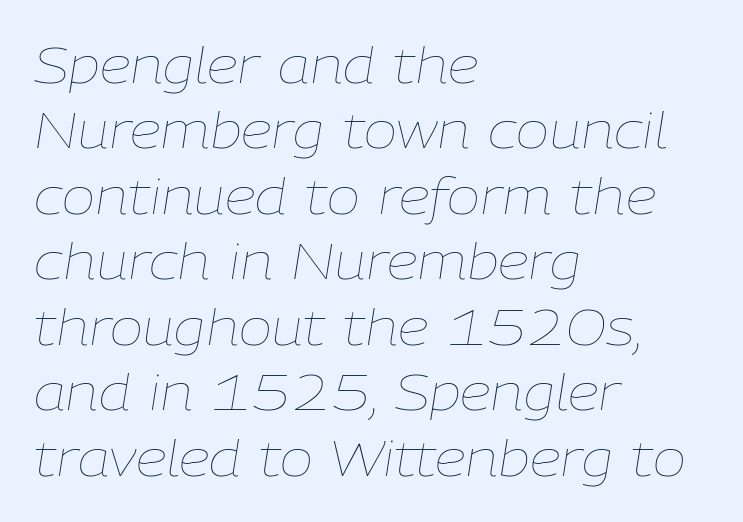
The image shows 50 px thin type, italic (leaning right); set left-aligned, normal line spacing (1.31x), normal letter spacing, not underlined; low stroke contrast and a medium x-height.
